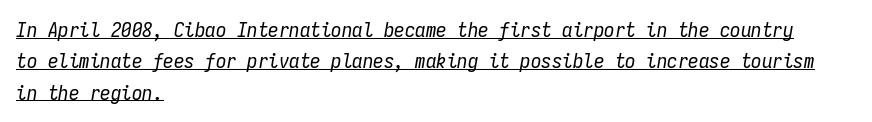
The rag falls on the right side of this text block. Whoever set this chose a conventional vertical rhythm. Characters are canted at an angle relative to the baseline's perpendicular. This reads as an unemphasized weight, regular at the heaviest. Underline: present. Tracking value appears to be zero — textbook default spacing.
